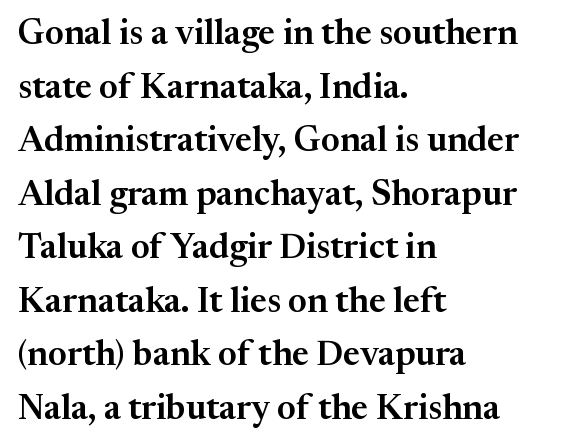
Q: Is the text italic (slanted)? A: No, it is upright.
Q: Is the typeface a serif or a sans-serif typeface? A: Serif.
Q: Is the text underlined? A: No.
Q: How is the paragraph aligned? A: Left-aligned.
Q: Is the spacing between letters normal or unusually wide? A: Normal.
Q: Is the spacing between lines tight, normal or loose? A: Normal.
Q: Width (condensed, normal, or wide)? A: Normal.
Q: Stroke contrast? A: Medium.
Q: x-height? A: Medium.
Q: Monospaced? A: No.
